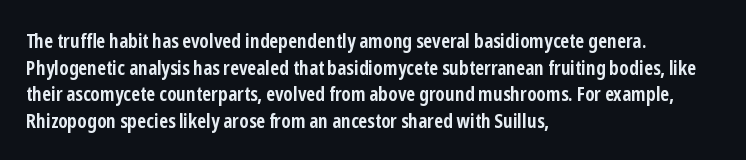
{"italic": "no", "bold": "yes", "underline": "no", "align": "left", "line_spacing": "normal", "line_spacing_ratio": 1.33, "letter_spacing": "normal", "letter_spacing_em": 0.0, "glyph_px": 20}
